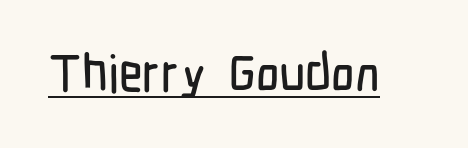
Look at the bottom of the vertical strokes: they stop flat, with no serifs. Italic? Not at all — the glyphs are vertical. Like a heading marked for emphasis, these lines bear an underscore. Note the varied advance widths — an 'i' is clearly narrower than an 'm'. Default kerning and tracking; the words read as compact shapes.
